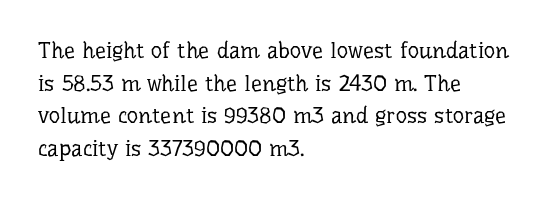
Rows of type keep a routine distance in the vertical direction. The space beneath each line is pristine and unruled. Which margin do the lines hug? The left one — the right edge is uneven. The letterforms sit shoulder to shoulder at normal distance.
